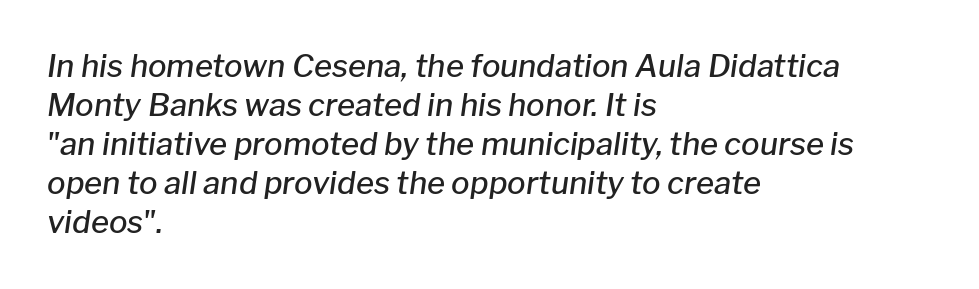
The image shows 31 px semibold type, italic (leaning right); set left-aligned, normal line spacing (1.26x), normal letter spacing, not underlined; low stroke contrast and a medium x-height.
